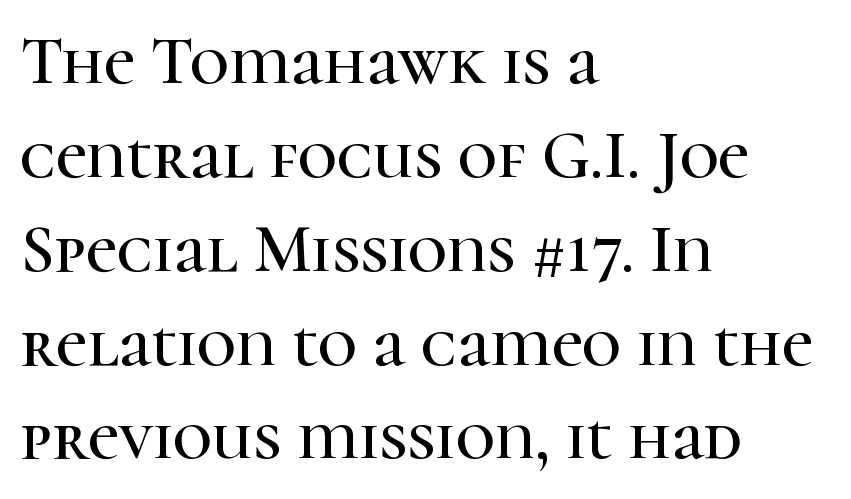
Nope, not italic — everything's standing straight. The text was rendered using a seriffed face with decorative stroke endings. The setting favours the left margin, as ordinary paragraphs usually do. Letter spacing: default. Check the space under the baseline: it is left empty.
